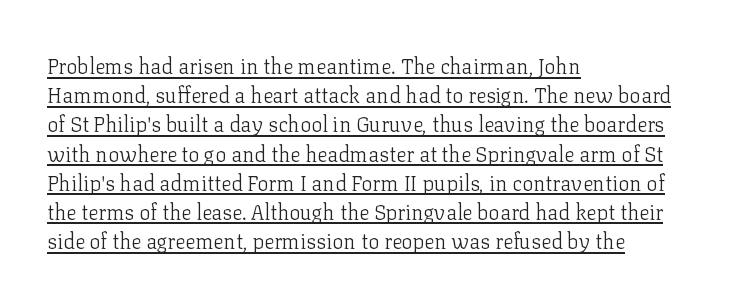
Style check: upright. If you drew a ruler down the left edge, every line would touch it. Each new line begins a customary step beneath the previous one. No chunkiness to these letters — they're not bold. The rendering keeps characters at their native spacing. The lettering is marked with a stroke running underneath it.
